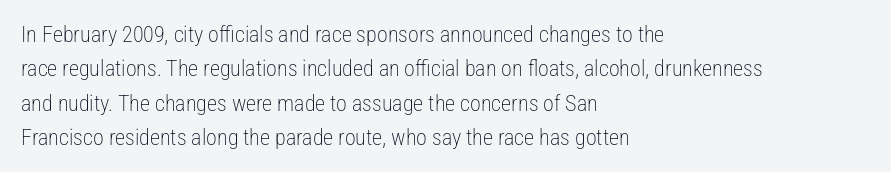
The specimen reads as upright at a glance. Is the stroke heavy? The answer is a plain regular-or-lighter. Clear beneath every line of the passage. Notice how descenders clear the ascenders below comfortably — that's standard leading.
